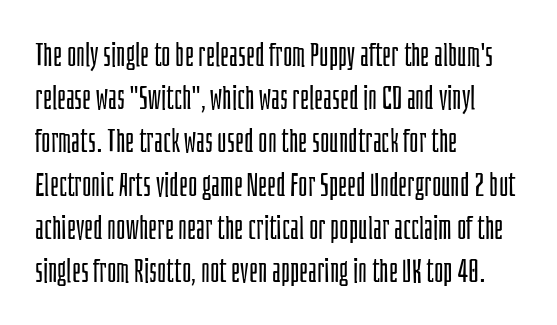
Compared with typical body copy, the letter spacing here is the same. Looks like regular typesetting: each glyph gets only the width it needs. If you drew a line through each stem, it would be perfectly vertical. The lines are quadded left. Classification — sans serif. Stroke mass is kept to a normal reading level or below.
